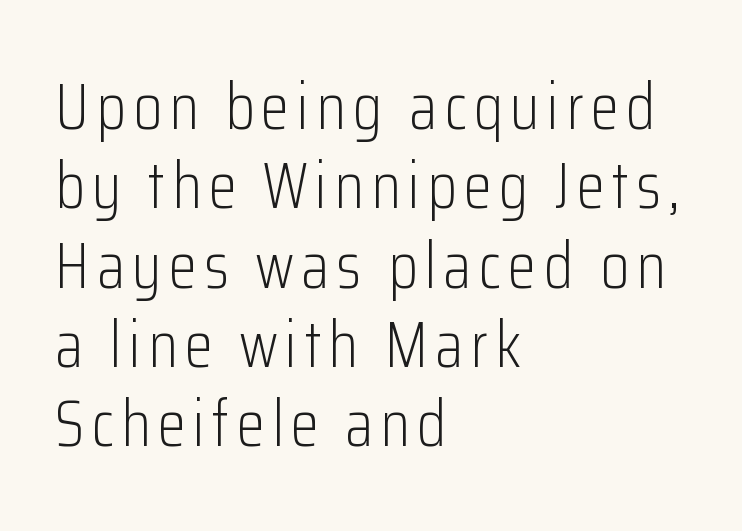
Q: Is the text bold? A: No.
Q: Is the text italic (slanted)? A: No, it is upright.
Q: Is the typeface a serif or a sans-serif typeface? A: Sans-serif.
Q: Is the text underlined? A: No.
Q: How is the paragraph aligned? A: Left-aligned.
Q: Width (condensed, normal, or wide)? A: Condensed.
Q: Stroke contrast? A: Low.
Q: x-height? A: Medium.
Q: Monospaced? A: No.
